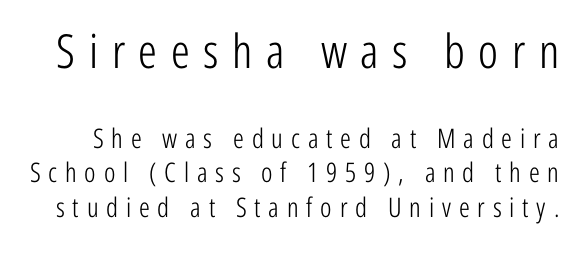
Q: Is the text bold? A: No.
Q: Is the text italic (slanted)? A: No, it is upright.
Q: Is the typeface a serif or a sans-serif typeface? A: Sans-serif.
Q: Is the text underlined? A: No.
Q: Is the spacing between letters normal or unusually wide? A: Unusually wide.
Q: Is the spacing between lines tight, normal or loose? A: Normal.
Q: Which block of text is set in a larger size, the first (top) or the second (bottom)? A: The first (top) one.
Q: Width (condensed, normal, or wide)? A: Condensed.
Q: Stroke contrast? A: Low.
Q: x-height? A: Medium.
Q: Monospaced? A: No.
